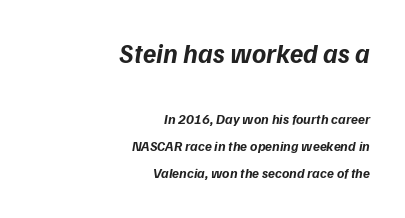
{"bold": "yes", "underline": "no", "align": "right", "line_spacing": "loose", "line_spacing_ratio": 1.94, "letter_spacing": "normal", "letter_spacing_em": 0.0, "larger_block": "first", "size_ratio": 1.93, "glyph_px": 27}
